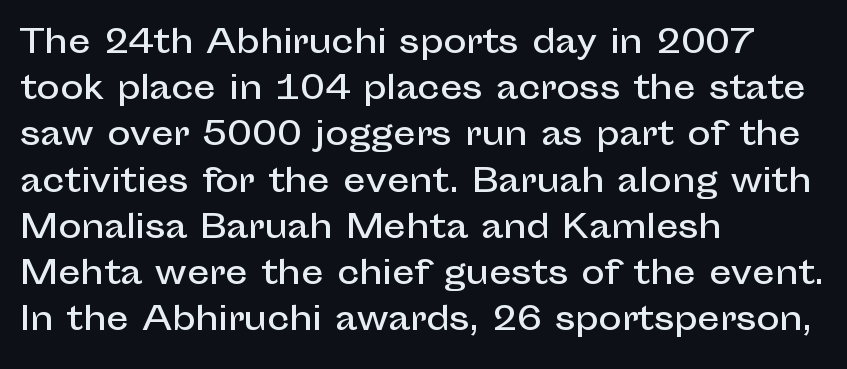
{"serif": "no", "italic": "no", "width": "normal", "stroke_contrast": "low", "x_height": "medium", "monospaced": "no", "underline": "no", "align": "left", "line_spacing": "normal", "line_spacing_ratio": 1.49, "letter_spacing": "normal", "letter_spacing_em": 0.0, "glyph_px": 31}
